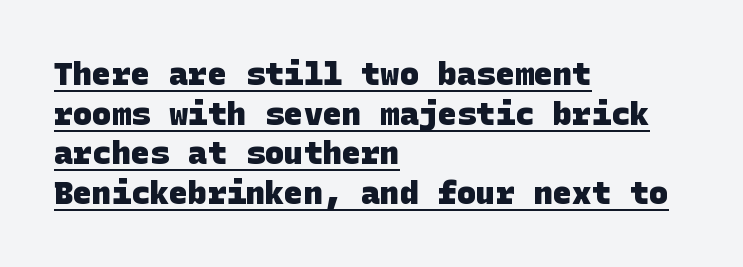
{"serif": "no", "bold": "yes", "weight": "heavy", "width": "normal", "stroke_contrast": "low", "x_height": "large", "underline": "yes", "align": "left", "line_spacing_ratio": 1.24, "letter_spacing": "normal", "letter_spacing_em": 0.0, "glyph_px": 32}
